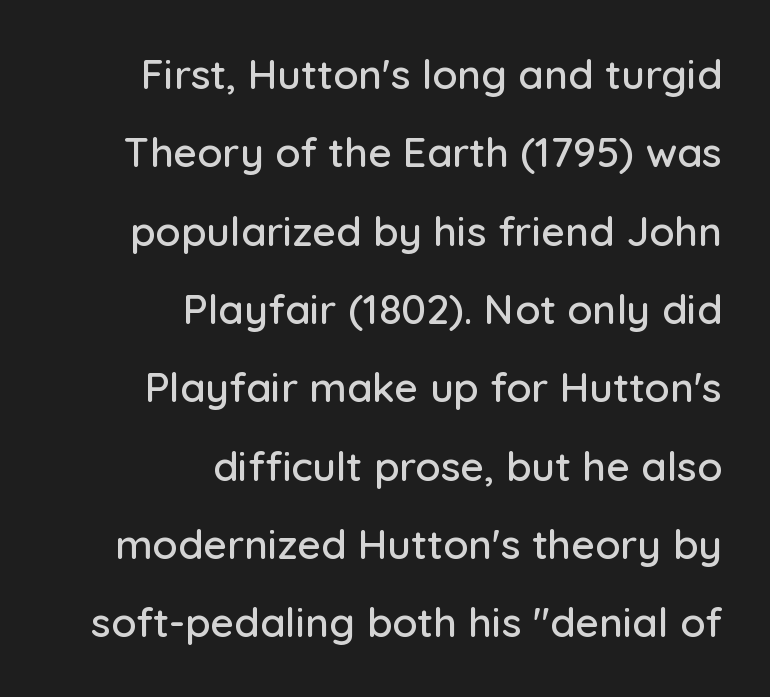
Q: Is the text italic (slanted)? A: No, it is upright.
Q: Is the typeface a serif or a sans-serif typeface? A: Sans-serif.
Q: Is the text underlined? A: No.
Q: How is the paragraph aligned? A: Right-aligned.
Q: Is the spacing between letters normal or unusually wide? A: Normal.
Q: Is the spacing between lines tight, normal or loose? A: Loose.
Q: Width (condensed, normal, or wide)? A: Normal.
Q: Stroke contrast? A: Low.
Q: x-height? A: Medium.
Q: Monospaced? A: No.
